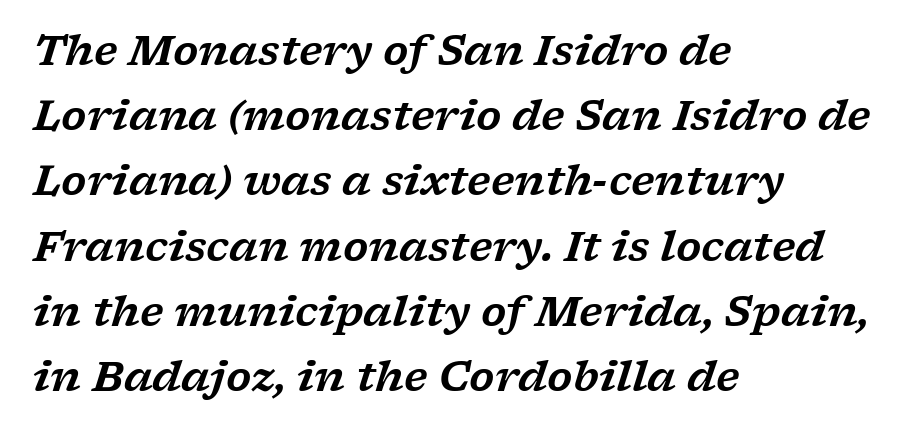
The paragraph shown leans on its left margin. The tracking reads as untouched default to a designer's eye. The letters advance in unequal steps, a hallmark of proportional type. Glance below the letters and you will spot only blank space. Style check: oblique.
